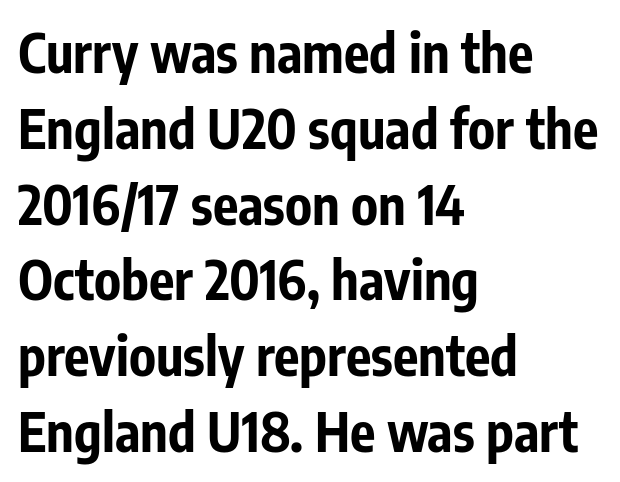
Q: Is the text bold? A: Yes.
Q: Is the text italic (slanted)? A: No, it is upright.
Q: Is the typeface a serif or a sans-serif typeface? A: Sans-serif.
Q: Is the text underlined? A: No.
Q: How is the paragraph aligned? A: Left-aligned.
Q: Is the spacing between letters normal or unusually wide? A: Normal.
Q: Is the spacing between lines tight, normal or loose? A: Normal.
Q: Width (condensed, normal, or wide)? A: Condensed.
Q: Stroke contrast? A: Low.
Q: x-height? A: Medium.
Q: Monospaced? A: No.
